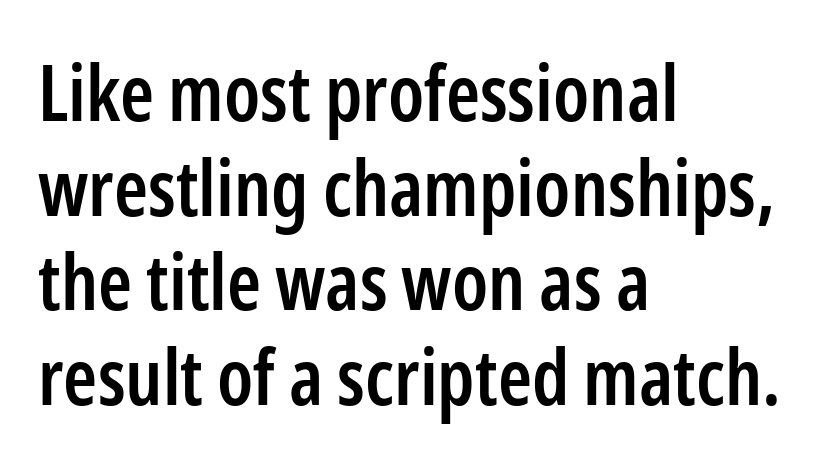
Q: Is the text bold? A: Semi-bold.
Q: Is the text italic (slanted)? A: No, it is upright.
Q: Is the typeface a serif or a sans-serif typeface? A: Sans-serif.
Q: Is the text underlined? A: No.
Q: How is the paragraph aligned? A: Left-aligned.
Q: Is the spacing between letters normal or unusually wide? A: Normal.
Q: Width (condensed, normal, or wide)? A: Condensed.
Q: Stroke contrast? A: Low.
Q: x-height? A: Medium.
Q: Monospaced? A: No.
